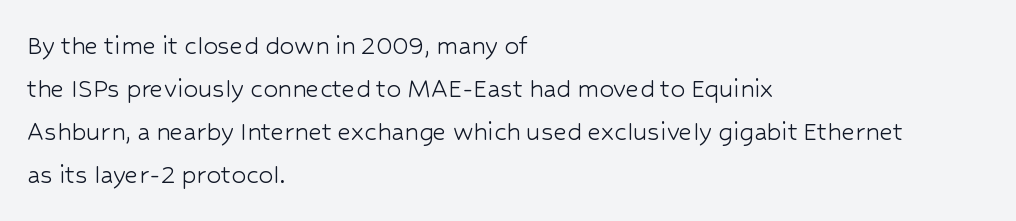
The image shows 29 px light sans-serif type, upright; set left-aligned, normal line spacing (1.48x), normal letter spacing, not underlined; low stroke contrast and a medium x-height.
